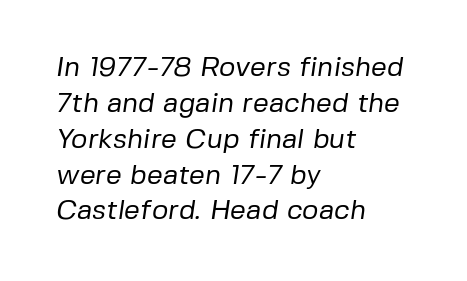
{"serif": "no", "bold": "no", "weight": "regular", "width": "normal", "stroke_contrast": "low", "x_height": "medium", "monospaced": "no", "underline": "no", "align": "left", "line_spacing": "normal", "line_spacing_ratio": 1.28, "letter_spacing": "normal", "letter_spacing_em": 0.0, "glyph_px": 28}
